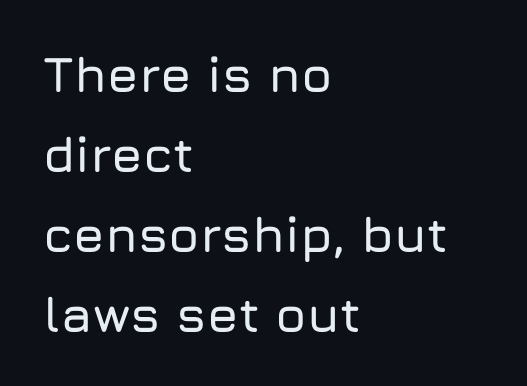
Q: Is the text italic (slanted)? A: No, it is upright.
Q: Is the typeface a serif or a sans-serif typeface? A: Sans-serif.
Q: Is the text underlined? A: No.
Q: How is the paragraph aligned? A: Left-aligned.
Q: Is the spacing between letters normal or unusually wide? A: Normal.
Q: Is the spacing between lines tight, normal or loose? A: Normal.
Q: Width (condensed, normal, or wide)? A: Normal.
Q: Stroke contrast? A: Low.
Q: x-height? A: Medium.
Q: Monospaced? A: No.
